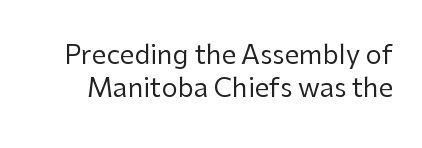
Quick note: interline space is typical. The strokes carry an ordinary text weight at most. Posture: upright roman. A typesetter would call this zero additional tracking. Bare-footed words on every line.
